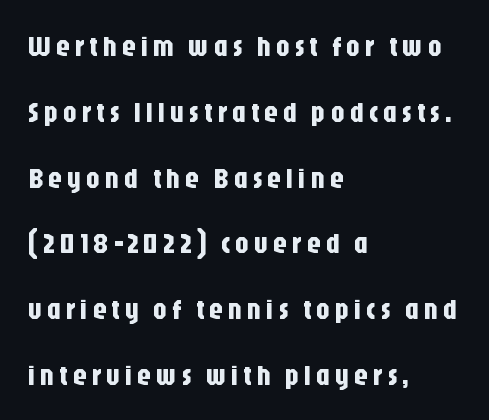
Vertical strokes here are truly vertical. The passage shown is typeset with a sans-serif family. A classic flush-left, rag-right setting is used for this passage. A typesetter would call this proportional, since set widths differ per character.
